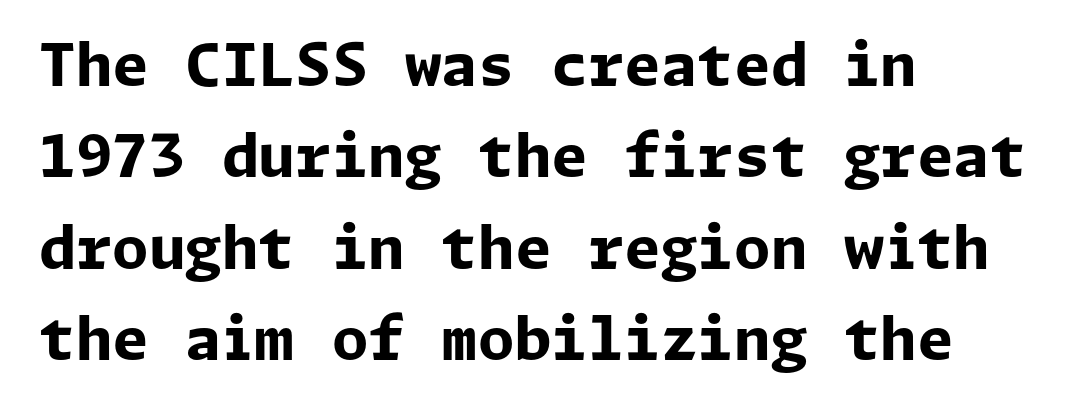
{"serif": "no", "italic": "no", "bold": "yes", "weight": "bold", "width": "normal", "stroke_contrast": "low", "x_height": "medium", "underline": "no", "align": "left", "line_spacing": "normal", "line_spacing_ratio": 1.55, "letter_spacing": "normal", "letter_spacing_em": 0.0, "glyph_px": 59}
